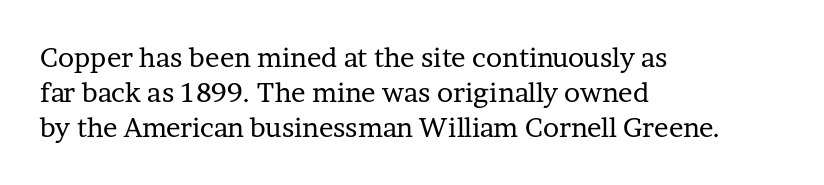
Q: Is the text bold? A: No.
Q: Is the text italic (slanted)? A: No, it is upright.
Q: Is the text underlined? A: No.
Q: How is the paragraph aligned? A: Left-aligned.
Q: Is the spacing between letters normal or unusually wide? A: Normal.
Q: Is the spacing between lines tight, normal or loose? A: Normal.
